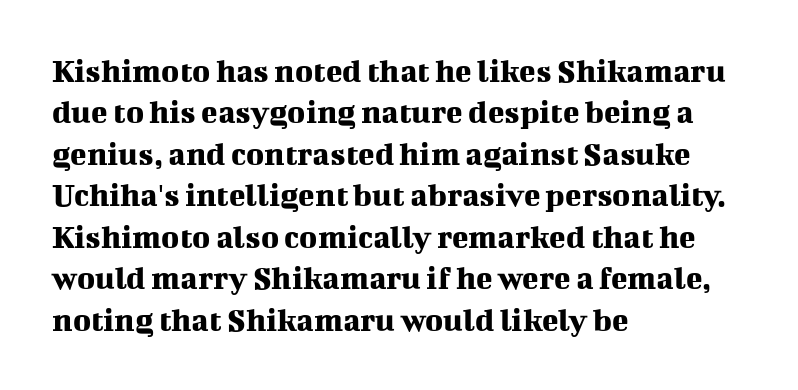
{"serif": "yes", "italic": "no", "width": "normal", "stroke_contrast": "medium", "x_height": "medium", "monospaced": "no", "underline": "no", "align": "left", "line_spacing_ratio": 1.22, "letter_spacing": "normal", "letter_spacing_em": 0.0, "glyph_px": 34}
